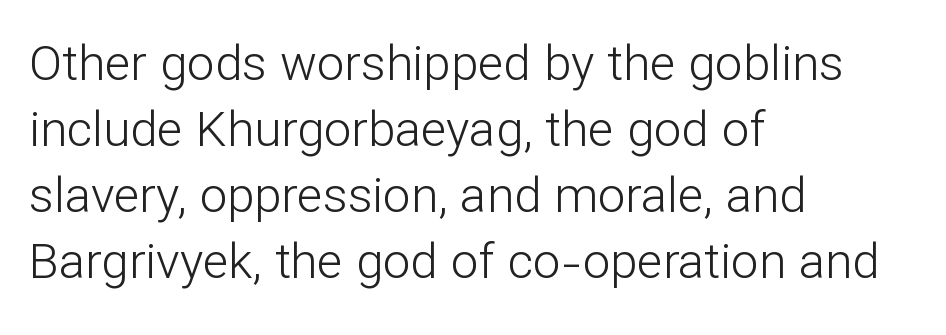
Q: Is the text bold? A: No.
Q: Is the text italic (slanted)? A: No, it is upright.
Q: Is the typeface a serif or a sans-serif typeface? A: Sans-serif.
Q: Is the text underlined? A: No.
Q: How is the paragraph aligned? A: Left-aligned.
Q: Is the spacing between letters normal or unusually wide? A: Normal.
Q: Is the spacing between lines tight, normal or loose? A: Normal.
Q: Width (condensed, normal, or wide)? A: Normal.
Q: Stroke contrast? A: Low.
Q: x-height? A: Medium.
Q: Monospaced? A: No.
